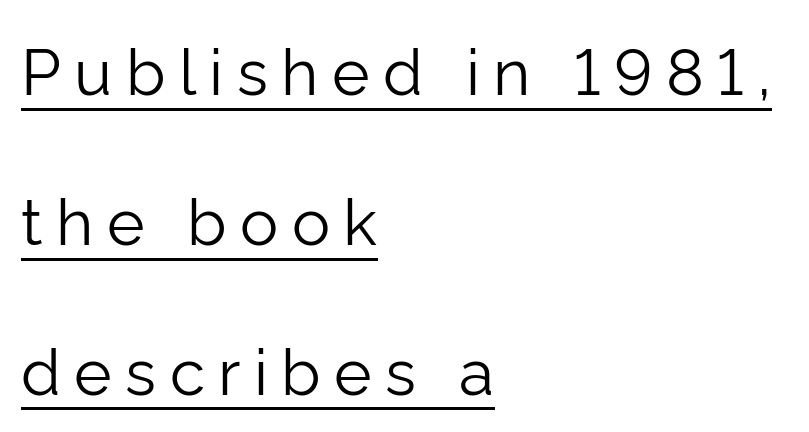
In terms of letterform style, serifs are entirely absent. The paragraph shown leans on its left margin. Is the stroke heavy? The answer is a plain regular-or-lighter. No italicization has been applied; the sample stays upright. Honestly, the letter spacing is so wide it's the main thing you notice.
